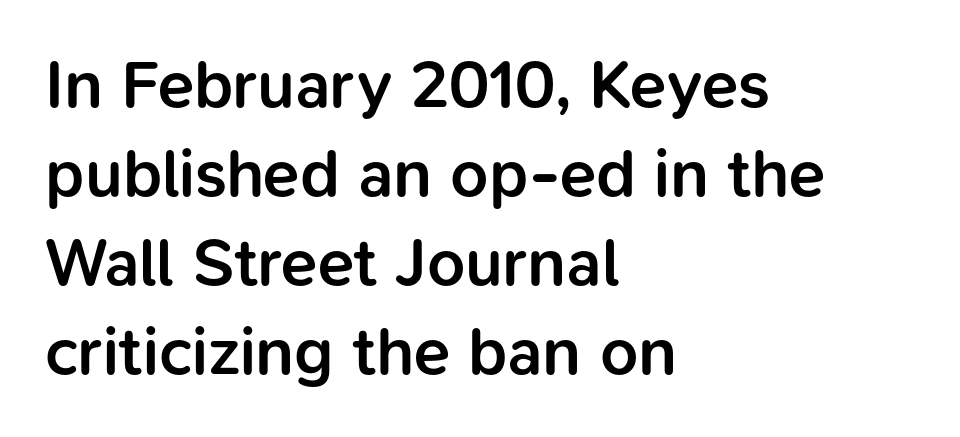
Think of a printed novel: that variable character pitch is what you see here. Letter spacing: default. The face used here is a sans, in the tradition of grotesques and geometrics. When letters stand straight like this, we call the style roman or upright. Just letters on the line, the space beneath them empty.
